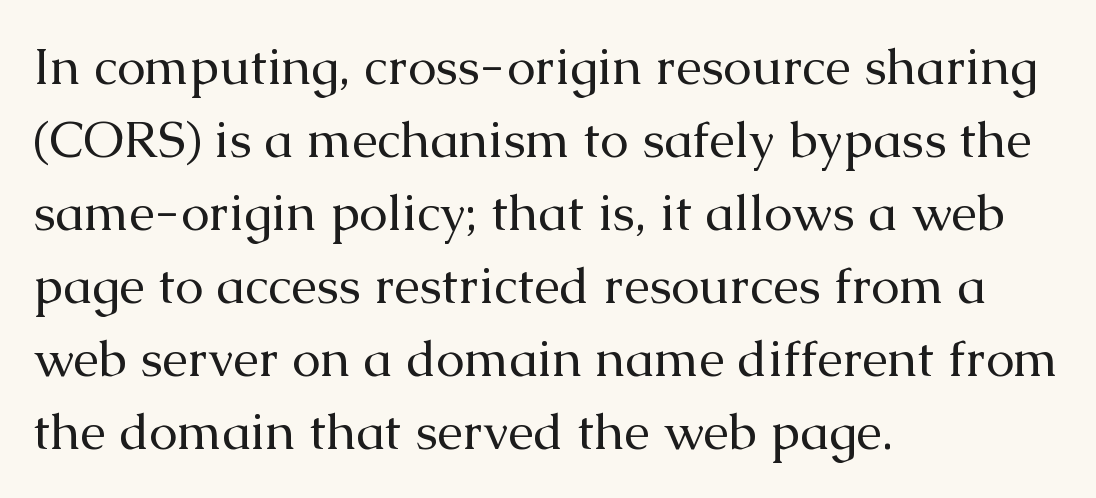
Q: Is the text bold? A: No.
Q: Is the text italic (slanted)? A: No, it is upright.
Q: Is the typeface a serif or a sans-serif typeface? A: Serif.
Q: Is the text underlined? A: No.
Q: How is the paragraph aligned? A: Left-aligned.
Q: Is the spacing between letters normal or unusually wide? A: Normal.
Q: Is the spacing between lines tight, normal or loose? A: Normal.
Q: Width (condensed, normal, or wide)? A: Normal.
Q: Stroke contrast? A: Medium.
Q: x-height? A: Medium.
Q: Monospaced? A: No.
